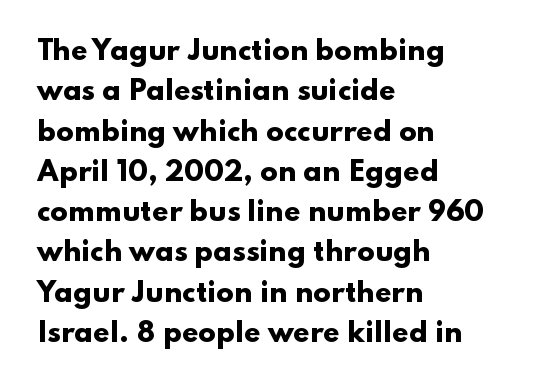
Q: Is the text bold? A: Yes.
Q: Is the text italic (slanted)? A: No, it is upright.
Q: Is the text underlined? A: No.
Q: How is the paragraph aligned? A: Left-aligned.
Q: Is the spacing between letters normal or unusually wide? A: Normal.
Q: Is the spacing between lines tight, normal or loose? A: Normal.
